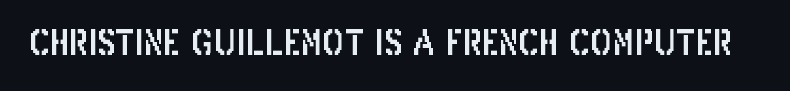
{"serif": "no", "italic": "no", "width": "condensed", "stroke_contrast": "low", "x_height": "large", "monospaced": "no", "underline": "no", "letter_spacing": "normal", "letter_spacing_em": 0.0, "glyph_px": 34}
